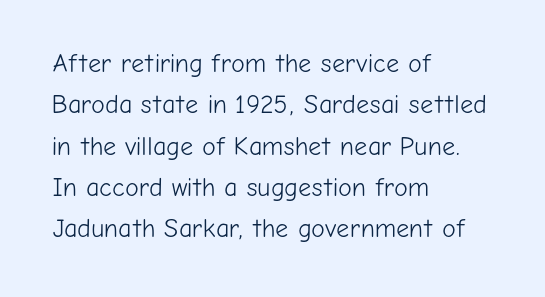
Q: Is the text bold? A: No.
Q: Is the text italic (slanted)? A: No, it is upright.
Q: Is the text underlined? A: No.
Q: How is the paragraph aligned? A: Left-aligned.
Q: Is the spacing between letters normal or unusually wide? A: Normal.
Q: Is the spacing between lines tight, normal or loose? A: Normal.
